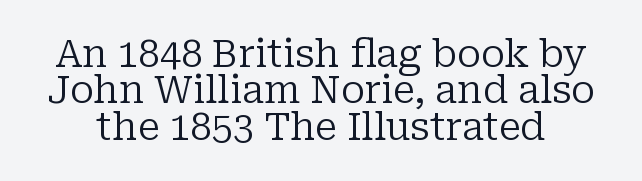
The image shows 38 px regular-weight serif type, upright; set tight line spacing (0.96x), normal letter spacing, not underlined; low stroke contrast and a medium x-height.
